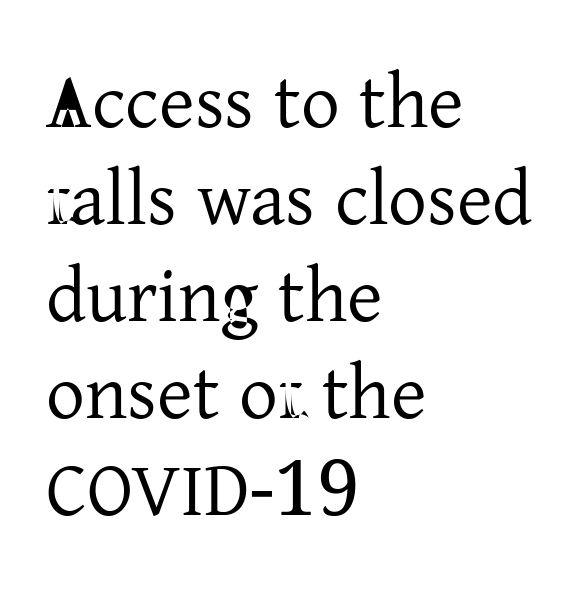
{"serif": "yes", "italic": "no", "bold": "no", "weight": "regular", "width": "normal", "stroke_contrast": "low", "x_height": "medium", "monospaced": "no", "underline": "no", "align": "left", "line_spacing": "normal", "line_spacing_ratio": 1.26, "letter_spacing": "normal", "letter_spacing_em": 0.0, "glyph_px": 77}
